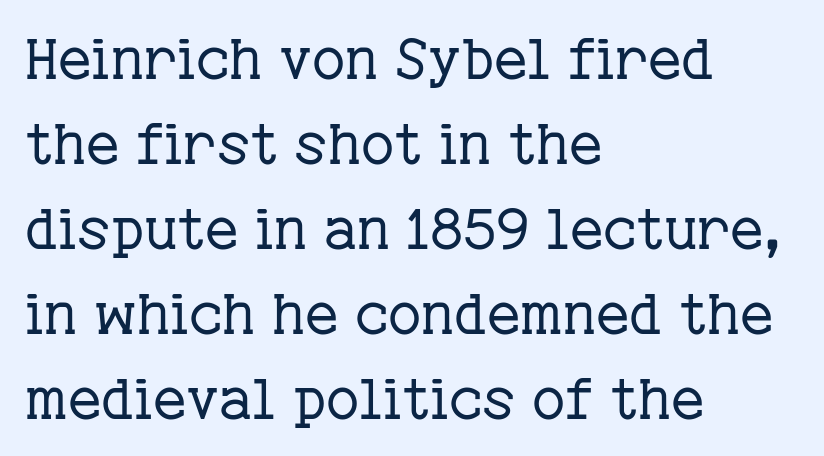
{"serif": "yes", "italic": "no", "bold": "no", "weight": "regular", "width": "normal", "stroke_contrast": "low", "x_height": "medium", "monospaced": "no", "underline": "no", "align": "left", "line_spacing": "normal", "line_spacing_ratio": 1.49, "letter_spacing": "normal", "letter_spacing_em": 0.0, "glyph_px": 57}
